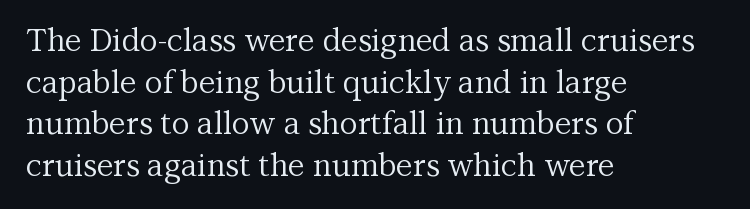
The image shows 31 px regular-weight serif type, upright; set left-aligned, normal line spacing (1.34x), normal letter spacing, not underlined; medium stroke contrast and a medium x-height.
